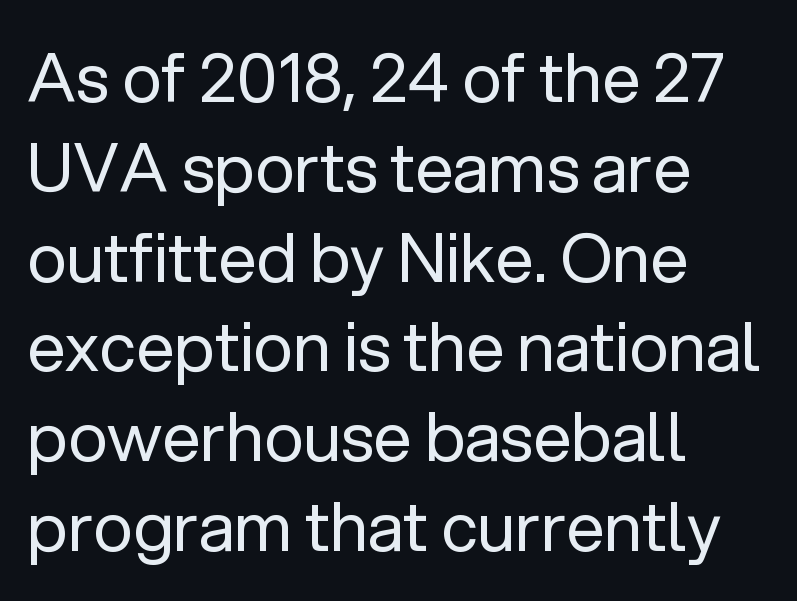
Is this a fixed-width face? No — the glyphs have proportional, varying widths. I'd call this a sans setting — the letters go barefoot. Standard letterfit; no display-style spreading of the glyphs. Unbolded letterforms with no extra heft.
